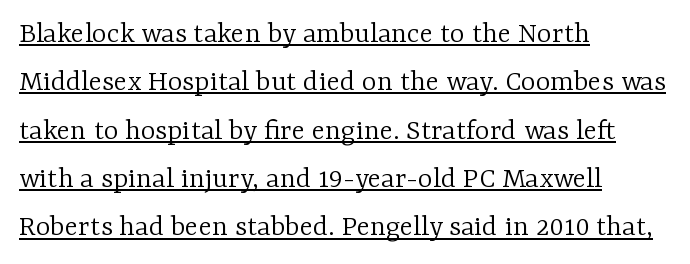
No heavy texture on the line: the type isn't bold. Each line of the rendering has a horizontal stroke beneath the glyphs. A typesetter would call this zero additional tracking. Do the characters align in a grid? No, the font is proportional. Students, observe: this is what conventionally led text looks like. Layout note: lines flush left.
